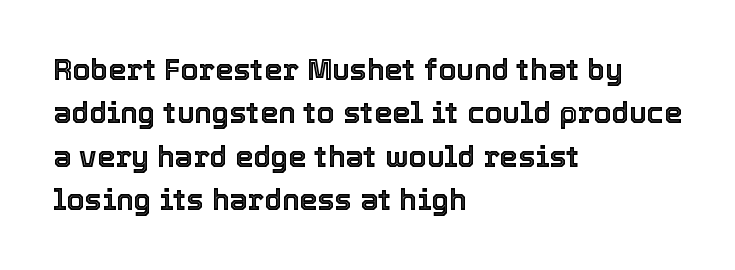
Q: Is the text italic (slanted)? A: No, it is upright.
Q: Is the text underlined? A: No.
Q: How is the paragraph aligned? A: Left-aligned.
Q: Is the spacing between letters normal or unusually wide? A: Normal.
Q: Is the spacing between lines tight, normal or loose? A: Normal.
Q: Width (condensed, normal, or wide)? A: Normal.
Q: x-height? A: Medium.
Q: Monospaced? A: No.
